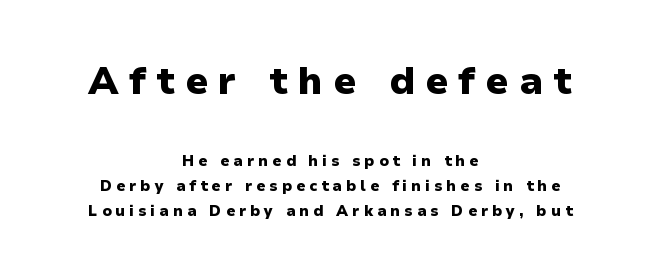
{"serif": "no", "italic": "no", "bold": "yes", "weight": "heavy", "width": "normal", "stroke_contrast": "low", "x_height": "medium", "monospaced": "no", "underline": "no", "align": "center", "line_spacing": "normal", "line_spacing_ratio": 1.69, "letter_spacing": "wide", "letter_spacing_em": 0.27, "larger_block": "first", "size_ratio": 2.53, "glyph_px": 38}
